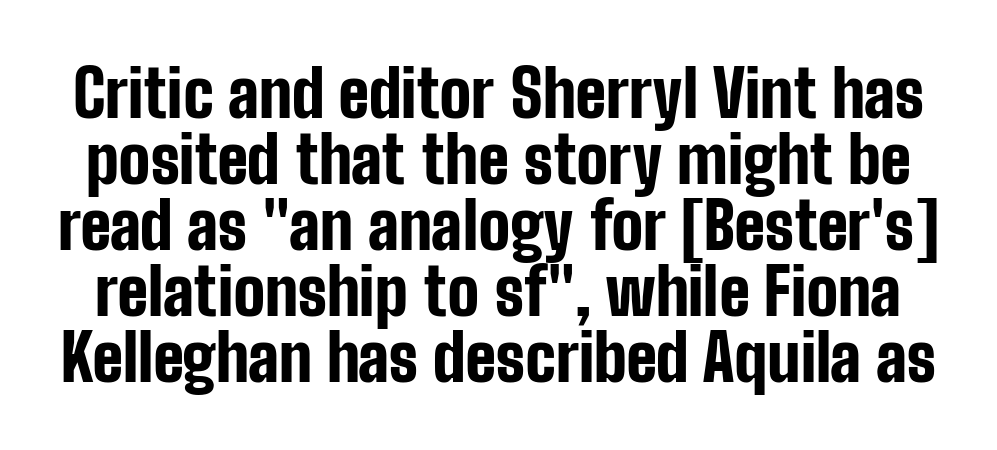
{"serif": "no", "italic": "no", "bold": "yes", "weight": "bold", "width": "condensed", "stroke_contrast": "low", "x_height": "medium", "monospaced": "no", "underline": "no", "line_spacing": "tight", "line_spacing_ratio": 1.0, "letter_spacing": "normal", "letter_spacing_em": 0.0, "glyph_px": 66}
